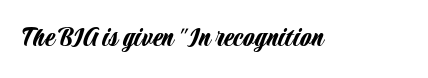
{"serif": "no", "width": "condensed", "stroke_contrast": "low", "x_height": "large", "monospaced": "no", "underline": "no", "letter_spacing": "normal", "letter_spacing_em": 0.0, "glyph_px": 29}
